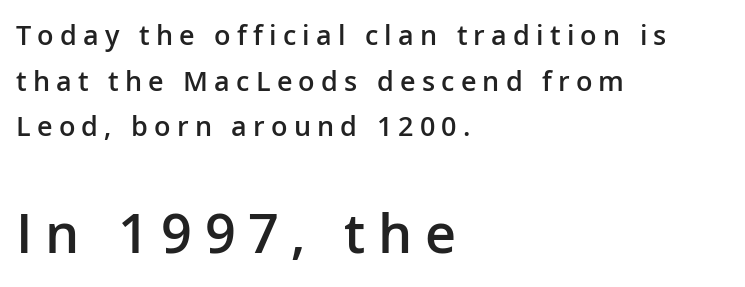
{"serif": "no", "italic": "no", "bold": "semi", "weight": "semibold", "width": "normal", "stroke_contrast": "low", "x_height": "medium", "monospaced": "no", "underline": "no", "align": "left", "line_spacing": "normal", "line_spacing_ratio": 1.69, "letter_spacing": "wide", "letter_spacing_em": 0.23, "larger_block": "second", "size_ratio": 2.0, "glyph_px": 54}
